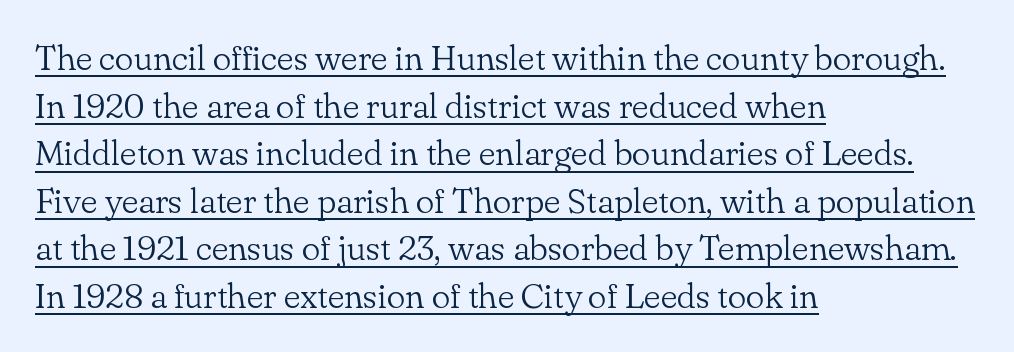
Q: Is the text bold? A: No.
Q: Is the text italic (slanted)? A: No, it is upright.
Q: Is the typeface a serif or a sans-serif typeface? A: Serif.
Q: Is the text underlined? A: Yes.
Q: How is the paragraph aligned? A: Left-aligned.
Q: Is the spacing between letters normal or unusually wide? A: Normal.
Q: Is the spacing between lines tight, normal or loose? A: Normal.
Q: Width (condensed, normal, or wide)? A: Normal.
Q: Stroke contrast? A: Low.
Q: x-height? A: Small.
Q: Monospaced? A: No.
